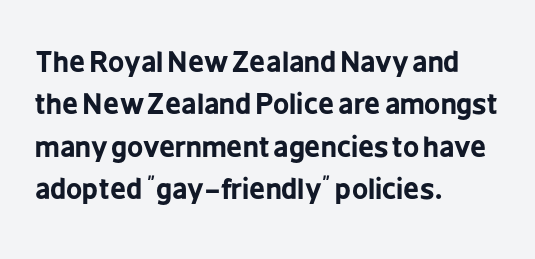
Upright lettering throughout. The typesetter chose a ragged-right arrangement here. This sample uses plain, unmodified letter spacing. These lines are composed in type without serifs.
